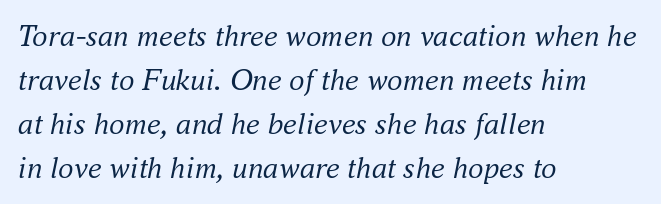
{"serif": "yes", "italic": "yes", "lean": "right", "slant_degrees": 16, "bold": "no", "weight": "regular", "width": "normal", "stroke_contrast": "medium", "x_height": "small", "monospaced": "no", "underline": "no", "align": "left", "line_spacing": "normal", "line_spacing_ratio": 1.42, "letter_spacing": "normal", "letter_spacing_em": 0.0, "glyph_px": 31}
